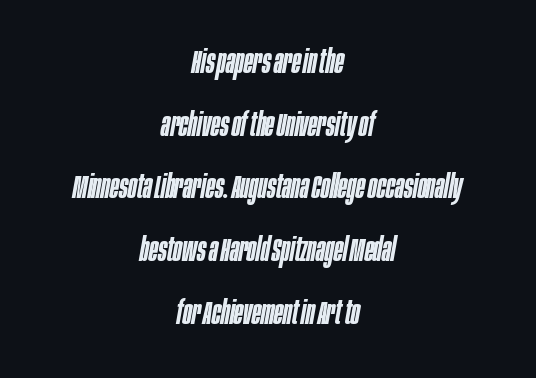
The image shows 33 px semibold, condensed type, italic (leaning right); set centered, loose line spacing (1.9x), normal letter spacing, not underlined; low stroke contrast and a large x-height.
